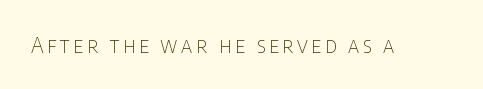
Q: Is the text bold? A: No.
Q: Is the text italic (slanted)? A: No, it is upright.
Q: Is the text underlined? A: No.
